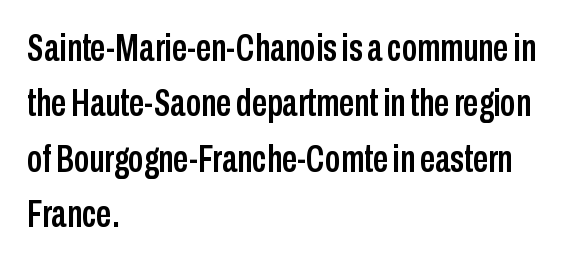
Q: Is the text italic (slanted)? A: No, it is upright.
Q: Is the typeface a serif or a sans-serif typeface? A: Sans-serif.
Q: Is the text underlined? A: No.
Q: How is the paragraph aligned? A: Left-aligned.
Q: Is the spacing between letters normal or unusually wide? A: Normal.
Q: Is the spacing between lines tight, normal or loose? A: Normal.
Q: Width (condensed, normal, or wide)? A: Condensed.
Q: Stroke contrast? A: Low.
Q: x-height? A: Medium.
Q: Monospaced? A: No.
